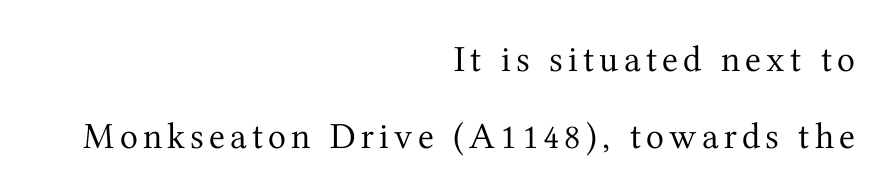
Words float on clear page, feet unadorned. Little horizontal feet cap the strokes, marking this as serif type. The letters stand straight up with perfectly vertical stems. Here the designer chose a conventional face with non-uniform glyph widths. Is this a heavy cut? Hardly; it is regular or lighter.
